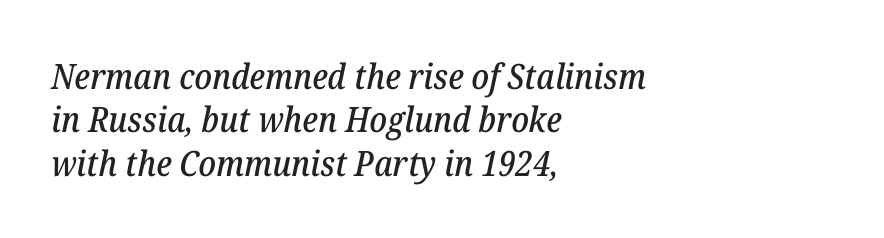
Q: Is the text italic (slanted)? A: Yes, it leans right by about 12 degrees.
Q: Is the typeface a serif or a sans-serif typeface? A: Serif.
Q: Is the text underlined? A: No.
Q: How is the paragraph aligned? A: Left-aligned.
Q: Is the spacing between letters normal or unusually wide? A: Normal.
Q: Width (condensed, normal, or wide)? A: Normal.
Q: Stroke contrast? A: Low.
Q: x-height? A: Medium.
Q: Monospaced? A: No.
